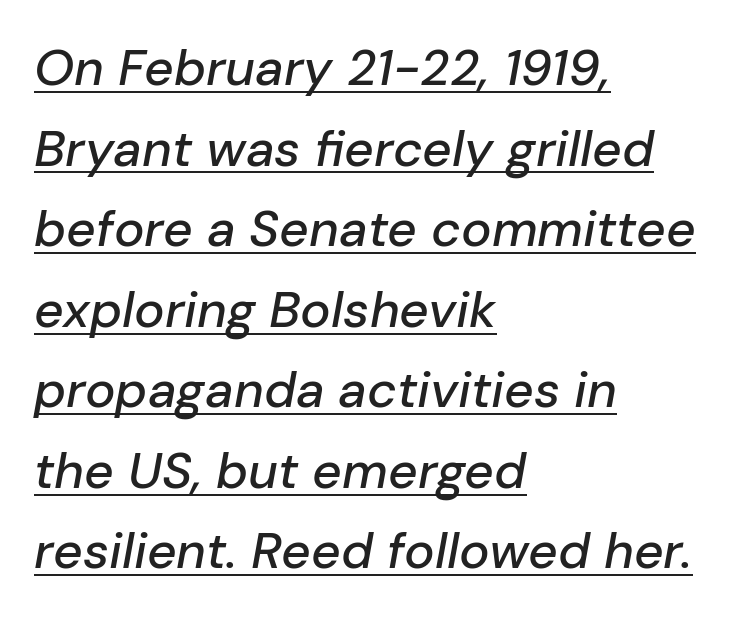
Q: Is the text italic (slanted)? A: Yes, it leans right by about 10 degrees.
Q: Is the text underlined? A: Yes.
Q: How is the paragraph aligned? A: Left-aligned.
Q: Is the spacing between letters normal or unusually wide? A: Normal.
Q: Is the spacing between lines tight, normal or loose? A: Normal.
Q: Width (condensed, normal, or wide)? A: Normal.
Q: Stroke contrast? A: Low.
Q: x-height? A: Medium.
Q: Monospaced? A: No.
